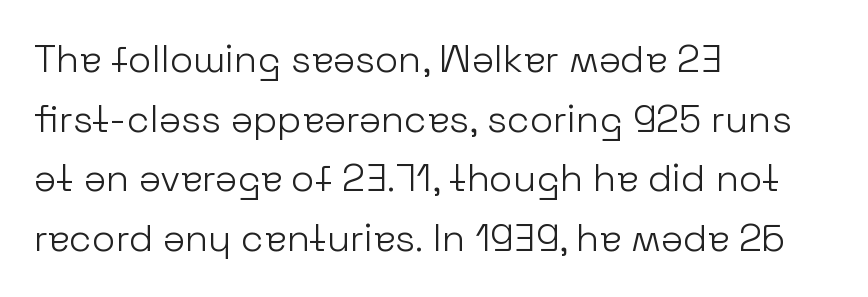
{"serif": "no", "italic": "no", "bold": "no", "weight": "light", "width": "normal", "stroke_contrast": "low", "x_height": "medium", "monospaced": "no", "underline": "no", "align": "left", "line_spacing": "normal", "line_spacing_ratio": 1.57, "letter_spacing": "normal", "letter_spacing_em": 0.0, "glyph_px": 38}
